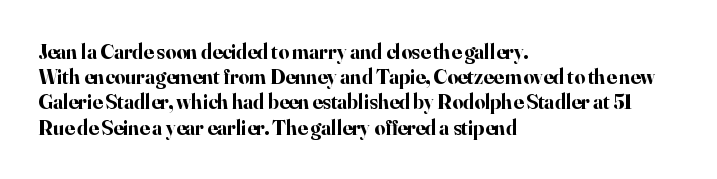
Each line starts at the same left margin while the right side varies. Upright lettering throughout. What stands out about the letter spacing? Nothing — it is the standard amount. Check the space under the baseline: it is left empty. The typesetting leans heavy: a genuine bold.
